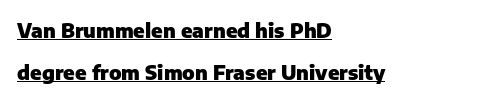
Q: Is the text bold? A: Yes.
Q: Is the text italic (slanted)? A: No, it is upright.
Q: Is the text underlined? A: Yes.
Q: How is the paragraph aligned? A: Left-aligned.
Q: Is the spacing between letters normal or unusually wide? A: Normal.
Q: Is the spacing between lines tight, normal or loose? A: Loose.
